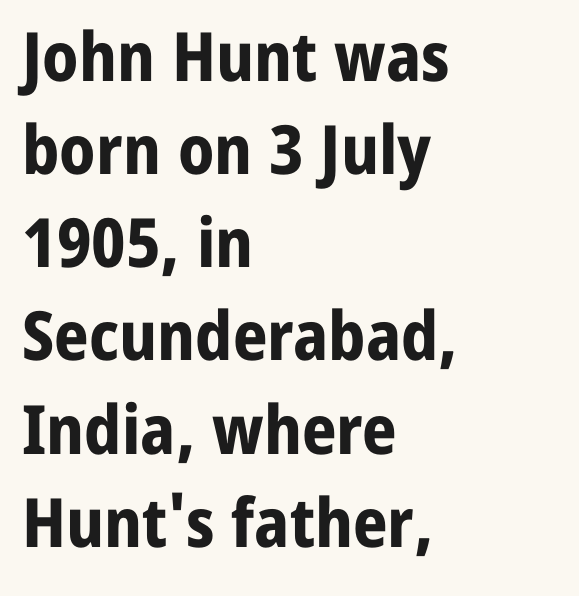
{"serif": "no", "italic": "no", "bold": "yes", "weight": "bold", "width": "normal", "stroke_contrast": "low", "x_height": "medium", "monospaced": "no", "underline": "no", "align": "left", "line_spacing": "normal", "line_spacing_ratio": 1.37, "letter_spacing": "normal", "letter_spacing_em": 0.0, "glyph_px": 68}
